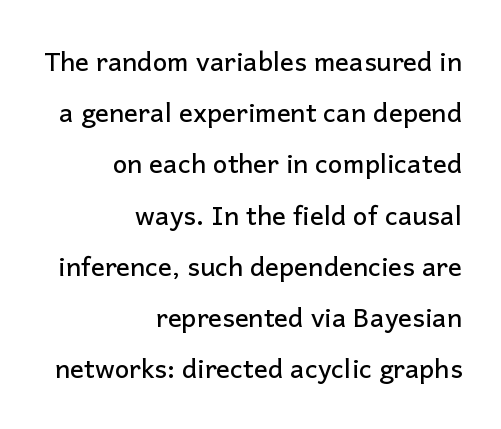
Q: Is the text italic (slanted)? A: No, it is upright.
Q: Is the text underlined? A: No.
Q: How is the paragraph aligned? A: Right-aligned.
Q: Is the spacing between letters normal or unusually wide? A: Normal.
Q: Is the spacing between lines tight, normal or loose? A: Loose.
